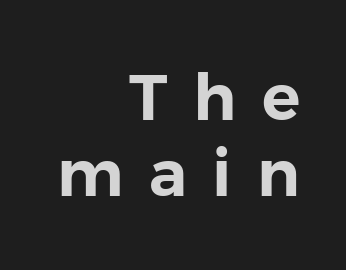
The passage is arranged like a letterhead date or caption credit — flush right. Do the characters align in a grid? No, the font is proportional. Type without underlining. A typesetter would mark this as roman, not italic. The designer went with a sans here, leaving each stem footless.
